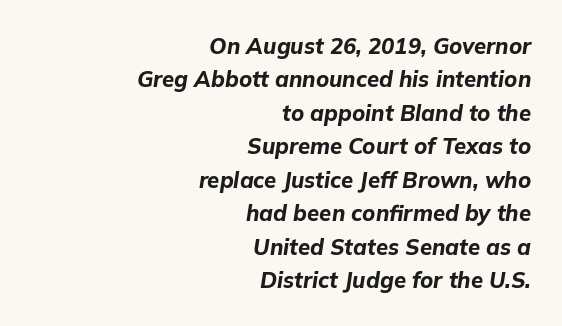
{"italic": "yes", "lean": "right", "slant_degrees": 9, "bold": "yes", "underline": "no", "align": "right", "line_spacing": "normal", "line_spacing_ratio": 1.52, "letter_spacing": "normal", "letter_spacing_em": 0.0, "glyph_px": 22}
